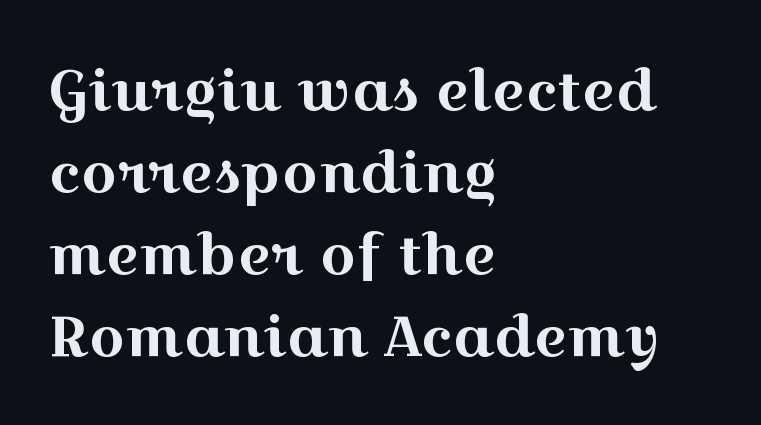
Serifs: yes, visible at the terminals of the letterforms. These lines keep a tight, regular rhythm from letter to letter. No italicization has been applied; the sample stays upright. Proportional: the letters do not fall into vertical columns.
